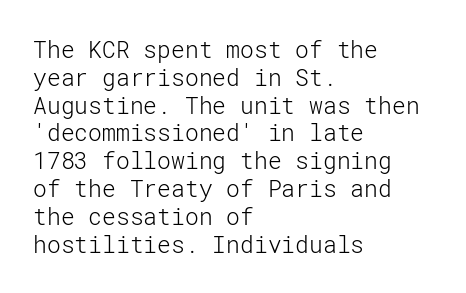
Q: Is the text bold? A: No.
Q: Is the text italic (slanted)? A: No, it is upright.
Q: Is the text underlined? A: No.
Q: How is the paragraph aligned? A: Left-aligned.
Q: Is the spacing between letters normal or unusually wide? A: Normal.
